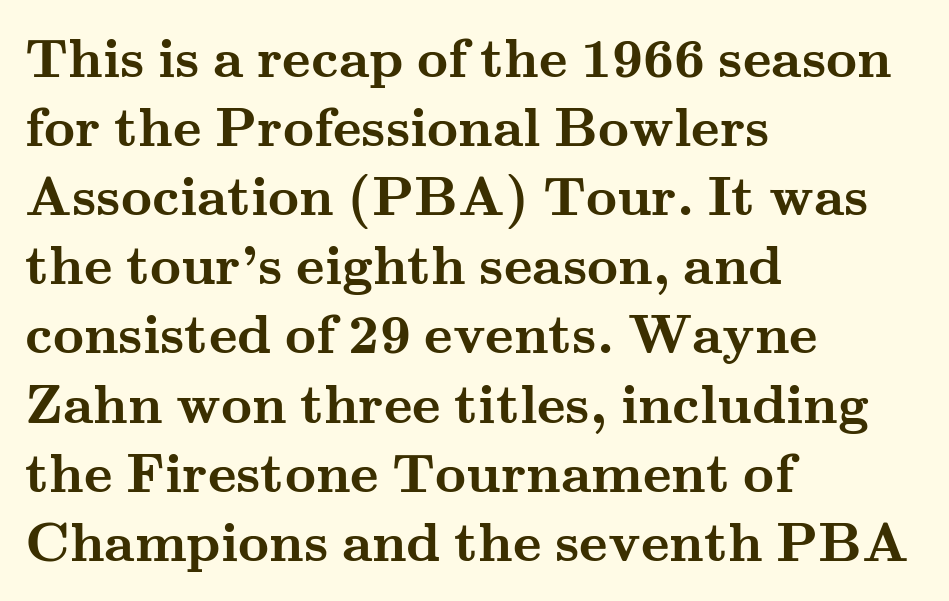
{"serif": "yes", "italic": "no", "bold": "yes", "weight": "semibold", "width": "wide", "stroke_contrast": "medium", "x_height": "small", "monospaced": "no", "underline": "no", "align": "left", "line_spacing": "normal", "line_spacing_ratio": 1.28, "letter_spacing": "normal", "letter_spacing_em": 0.0, "glyph_px": 54}
